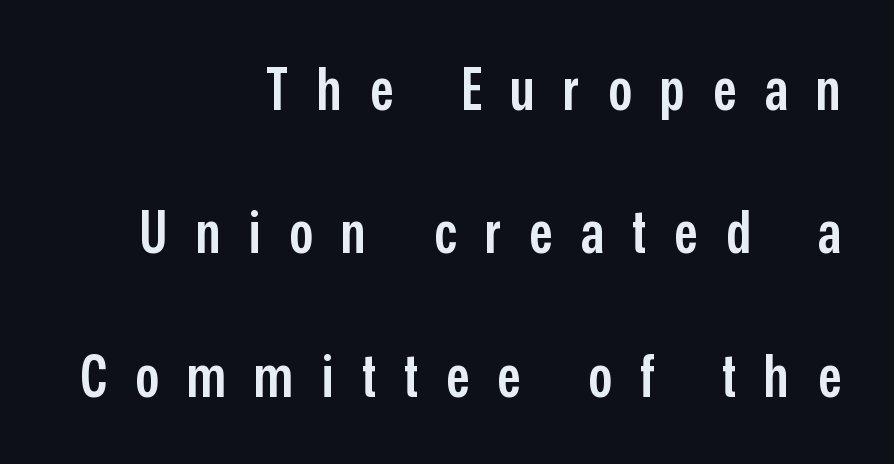
The letters advance in unequal steps, a hallmark of proportional type. The glyphs in this specimen are sans serif. Does extra space separate the letters? Yes, quite a lot of it. Weight check: semibold — heavier than regular, not quite bold. Baseline-to-baseline distance is far greater than the letter height.
